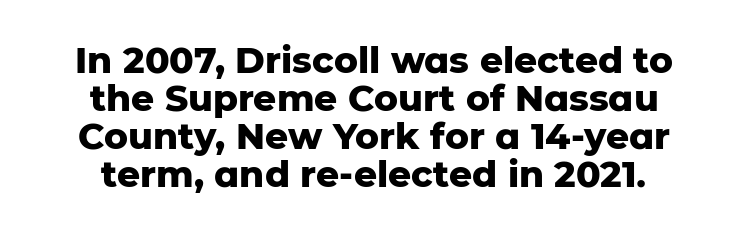
The image shows 36 px heavy sans-serif type, upright; set centered, tight line spacing (1.06x), normal letter spacing, not underlined; low stroke contrast and a medium x-height.
